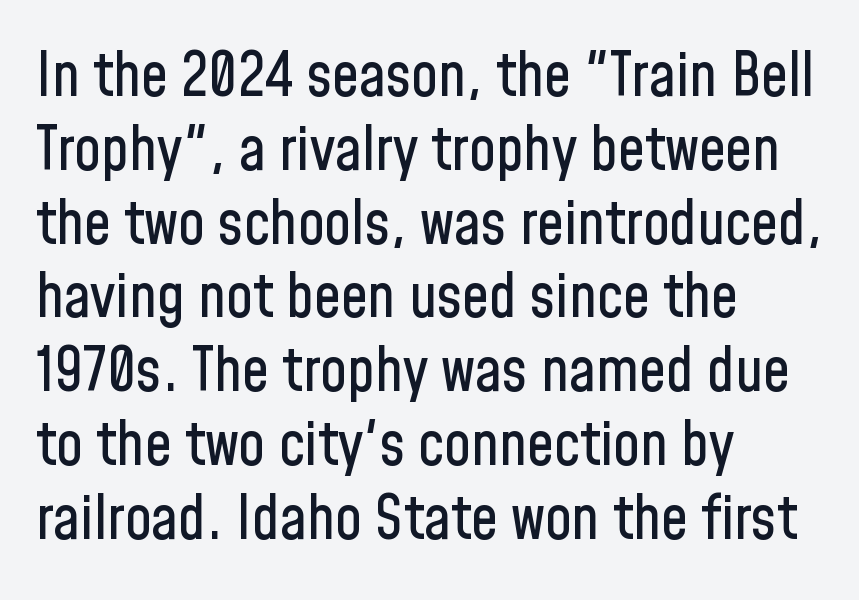
{"serif": "no", "italic": "no", "width": "condensed", "stroke_contrast": "low", "x_height": "medium", "monospaced": "no", "underline": "no", "align": "left", "line_spacing_ratio": 1.23, "letter_spacing": "normal", "letter_spacing_em": 0.0, "glyph_px": 60}
